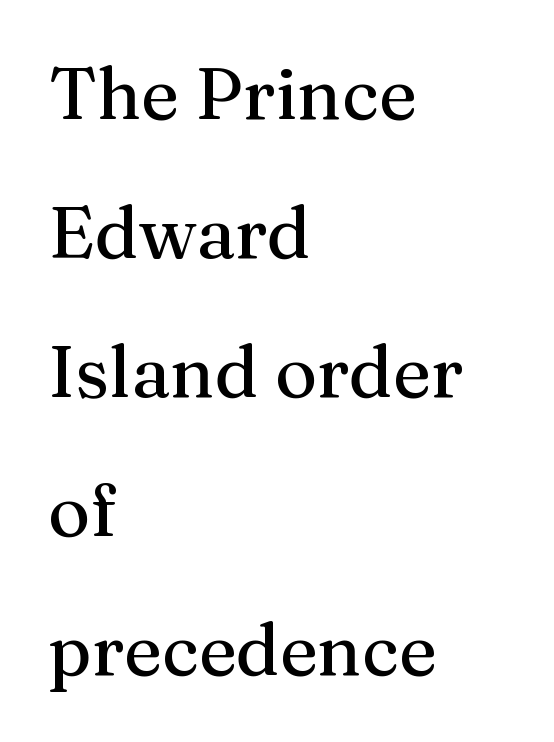
{"serif": "yes", "italic": "no", "width": "normal", "stroke_contrast": "medium", "x_height": "medium", "monospaced": "no", "underline": "no", "align": "left", "line_spacing": "loose", "line_spacing_ratio": 1.93, "letter_spacing": "normal", "letter_spacing_em": 0.0, "glyph_px": 72}
